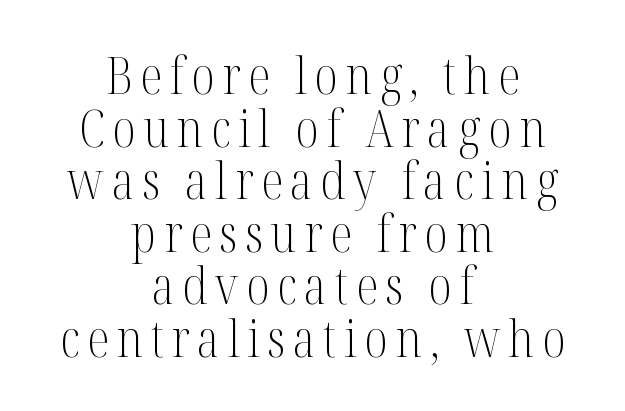
These glyphs show unthickened strokes, regular width or finer. Glance below the letters and you will spot only blank space. I'd call this a serif setting — the letters wear small feet. The passage is arranged like a title page — every line centered. You could not count columns in this text — the font is proportionally spaced.
